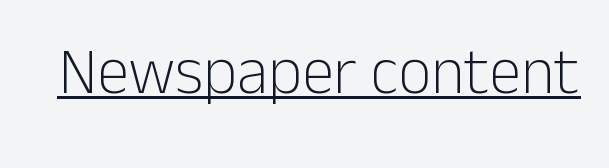
Bold? No — there's no thickening of the strokes. Character widths vary here, with narrow letters taking less room than wide ones. This is roman type, the default non-slanted kind. These characters rest on top of a visible drawn line.
